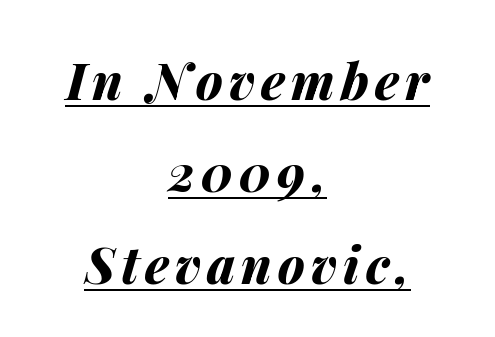
The image shows 50 px bold type, italic (leaning right); set centered, line spacing 1.84x, underlined; medium stroke contrast and a medium x-height.
